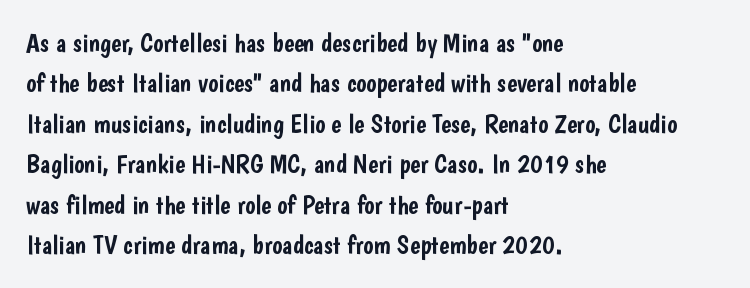
No italicization has been applied; the sample stays upright. This block has exactly the height ordinary leading produces. Students, note that the glyphs here touch the page at normal intervals. Typeset ragged right — the left edge is the straight one.
